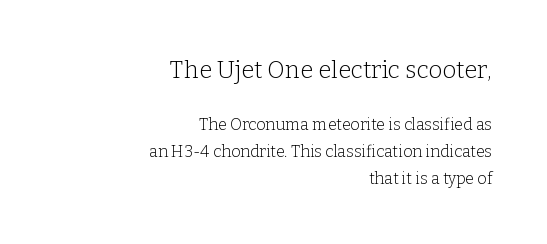
This sample keeps an unexceptional amount of space between lines. The lettering holds an erect, upright posture throughout. Stroke thickness stays within the range of a standard reading face or lighter. Plain, unruled lines of type.
